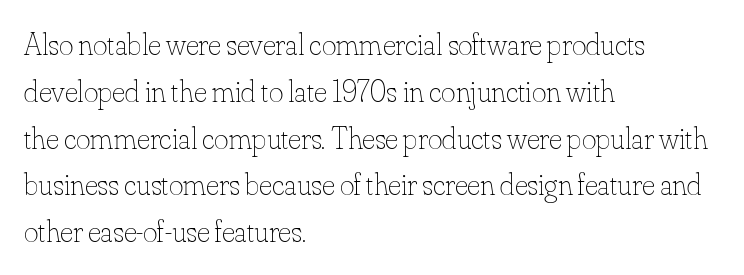
Q: Is the text bold? A: No.
Q: Is the text italic (slanted)? A: No, it is upright.
Q: Is the text underlined? A: No.
Q: How is the paragraph aligned? A: Left-aligned.
Q: Is the spacing between letters normal or unusually wide? A: Normal.
Q: Is the spacing between lines tight, normal or loose? A: Normal.
Q: Width (condensed, normal, or wide)? A: Normal.
Q: Stroke contrast? A: Low.
Q: x-height? A: Small.
Q: Monospaced? A: No.
